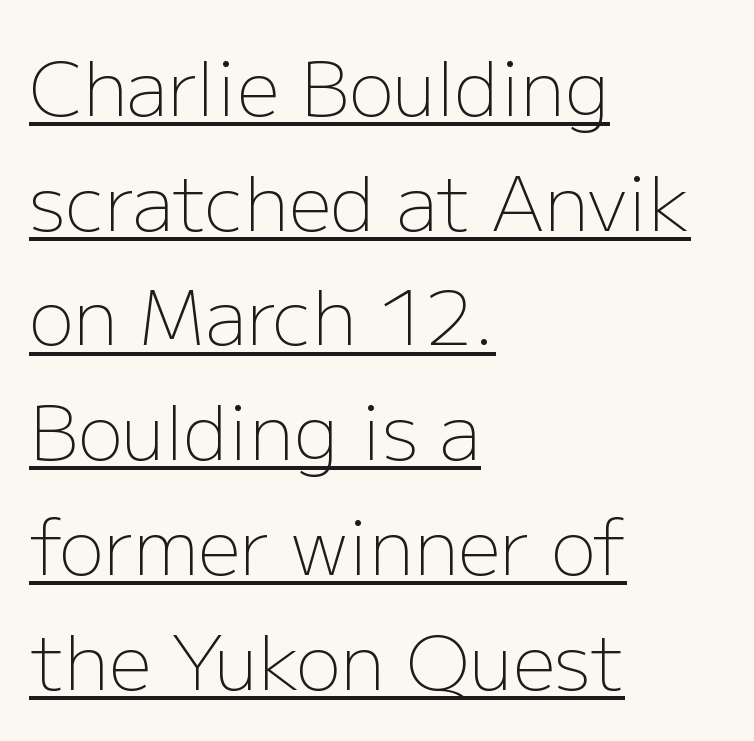
The image shows 75 px light sans-serif type, upright; set left-aligned, normal line spacing (1.53x), normal letter spacing, underlined; low stroke contrast and a medium x-height.
